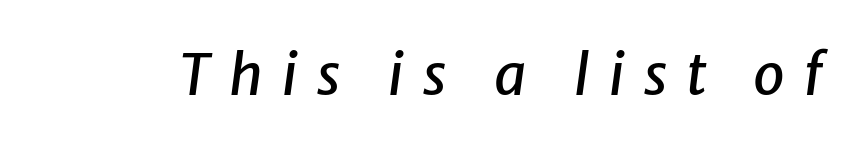
In terms of posture, this sample is oblique. Substantial extra tracking has been applied to these lines. Each letter keeps its own natural width here, so spacing adapts to shape. Any mark beneath the type? The region is blank.
